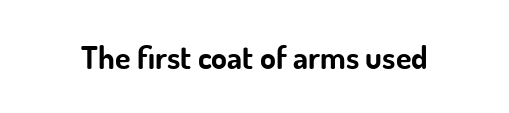
{"serif": "no", "italic": "no", "bold": "yes", "weight": "bold", "width": "normal", "stroke_contrast": "low", "x_height": "small", "monospaced": "no", "underline": "no", "letter_spacing": "normal", "letter_spacing_em": 0.0, "glyph_px": 32}
